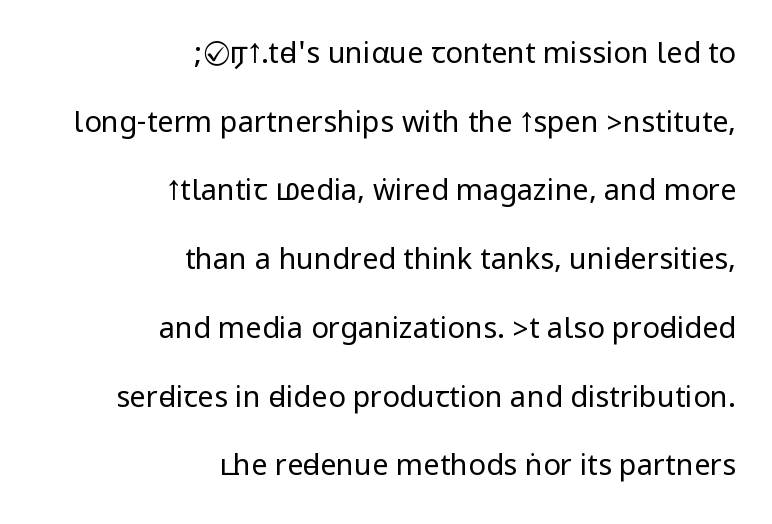
The image shows 29 px regular-weight, condensed sans-serif type, upright; set right-aligned, loose line spacing (2.37x), normal letter spacing, not underlined; low stroke contrast.
